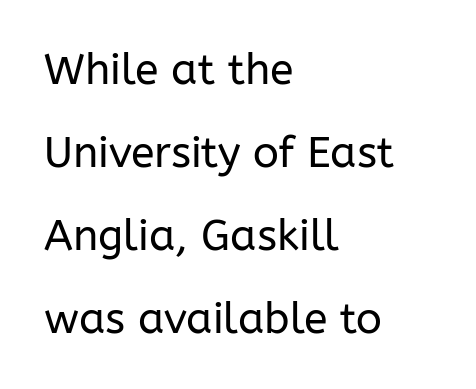
Stems here are at most as thick as an everyday book face. Note the varied advance widths — an 'i' is clearly narrower than an 'm'. Examine the stroke ends and you'll find no serifs. Italic? Not at all — the glyphs are vertical.
